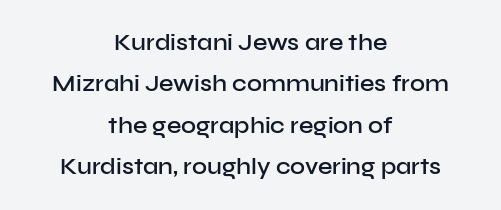
{"italic": "no", "bold": "semi", "underline": "no", "align": "center", "line_spacing_ratio": 1.8, "letter_spacing": "normal", "letter_spacing_em": 0.0, "glyph_px": 23}
